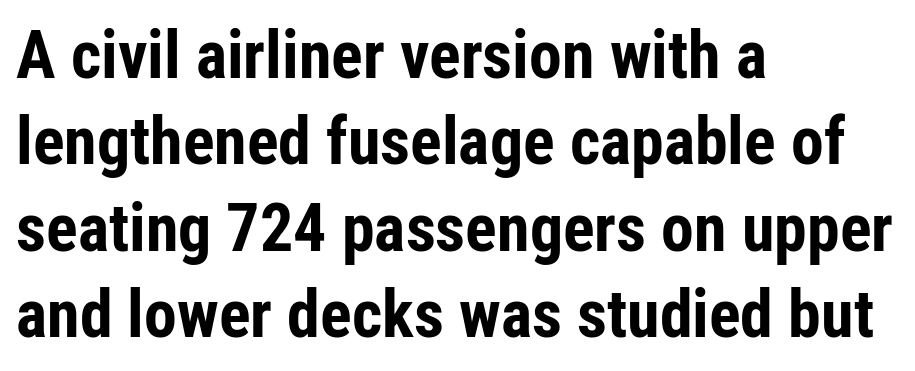
{"serif": "no", "italic": "no", "bold": "yes", "weight": "bold", "width": "condensed", "stroke_contrast": "low", "x_height": "medium", "monospaced": "no", "underline": "no", "align": "left", "line_spacing": "normal", "line_spacing_ratio": 1.31, "letter_spacing": "normal", "letter_spacing_em": 0.0, "glyph_px": 66}
